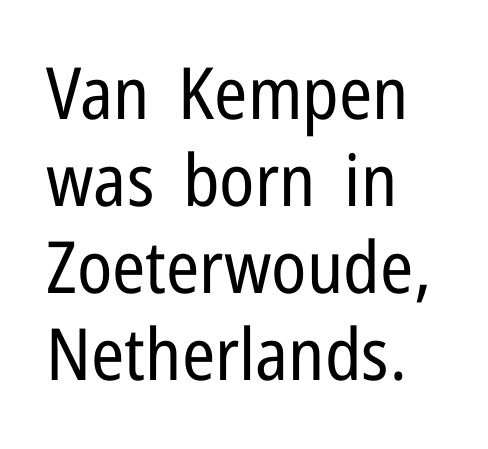
The image shows 72 px regular-weight, condensed sans-serif type, upright; set left-aligned, line spacing 1.21x, normal letter spacing, not underlined; low stroke contrast and a medium x-height.
